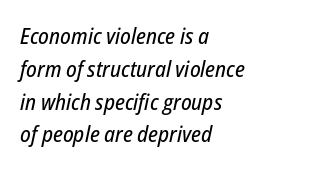
{"italic": "yes", "lean": "right", "slant_degrees": 12, "underline": "no", "align": "left", "line_spacing": "normal", "line_spacing_ratio": 1.49, "letter_spacing": "normal", "letter_spacing_em": 0.0, "glyph_px": 22}
